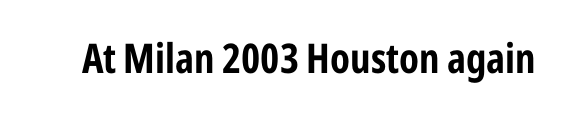
Q: Is the text bold? A: Yes.
Q: Is the text italic (slanted)? A: No, it is upright.
Q: Is the typeface a serif or a sans-serif typeface? A: Sans-serif.
Q: Is the text underlined? A: No.
Q: Is the spacing between letters normal or unusually wide? A: Normal.
Q: Width (condensed, normal, or wide)? A: Condensed.
Q: Stroke contrast? A: Low.
Q: x-height? A: Medium.
Q: Monospaced? A: No.
